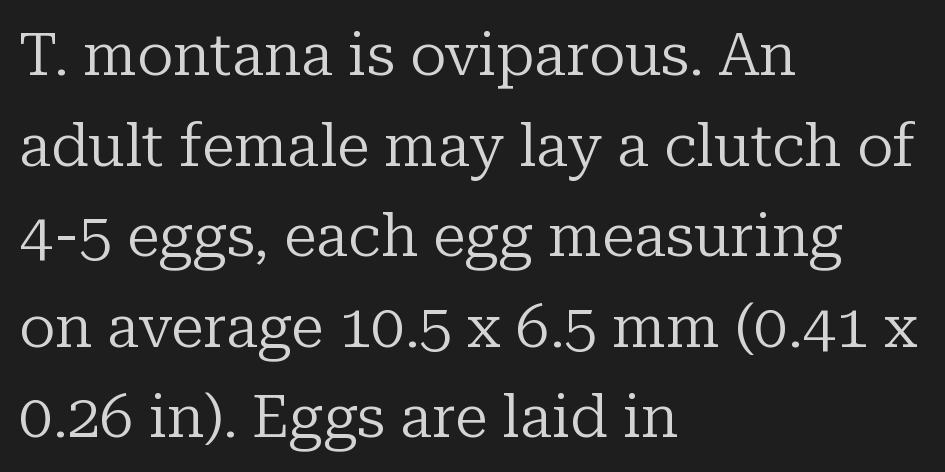
Q: Is the text bold? A: No.
Q: Is the text italic (slanted)? A: No, it is upright.
Q: Is the typeface a serif or a sans-serif typeface? A: Serif.
Q: Is the text underlined? A: No.
Q: How is the paragraph aligned? A: Left-aligned.
Q: Is the spacing between letters normal or unusually wide? A: Normal.
Q: Is the spacing between lines tight, normal or loose? A: Normal.
Q: Width (condensed, normal, or wide)? A: Normal.
Q: Stroke contrast? A: Low.
Q: x-height? A: Medium.
Q: Monospaced? A: No.
